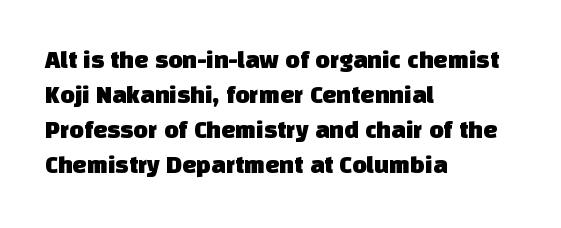
Q: Is the text underlined? A: No.
Q: How is the paragraph aligned? A: Left-aligned.
Q: Is the spacing between letters normal or unusually wide? A: Normal.
Q: Is the spacing between lines tight, normal or loose? A: Normal.
